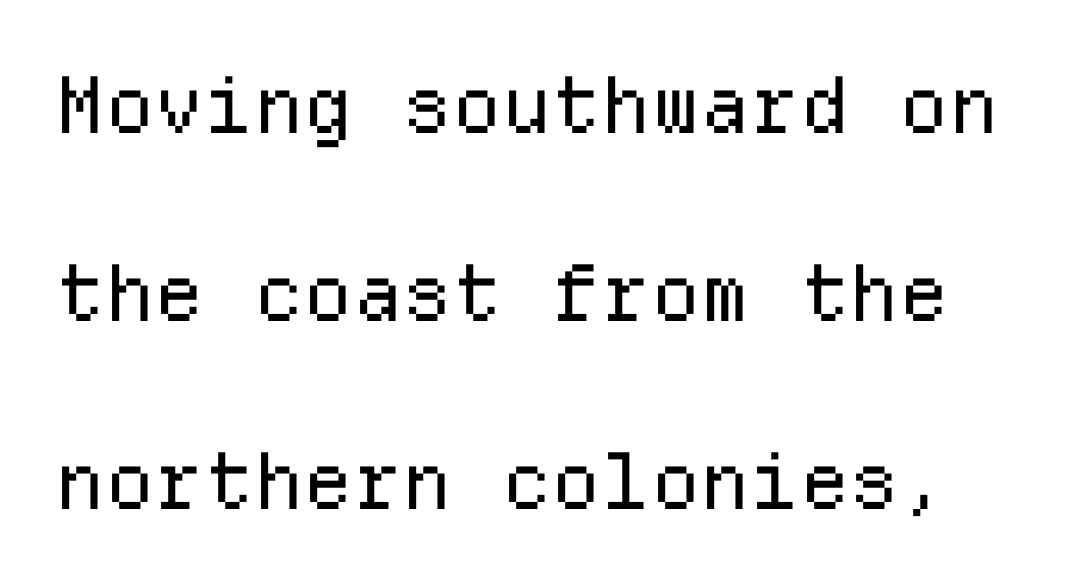
The image shows 78 px regular-weight sans-serif type, upright, monospaced; set loose line spacing (2.41x), normal letter spacing, not underlined; low stroke contrast and a medium x-height.
